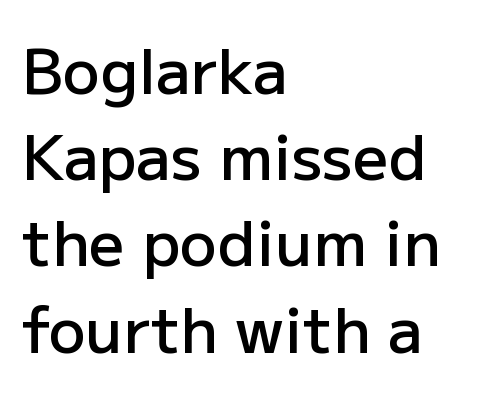
The image shows 62 px semibold sans-serif type, upright; set left-aligned, normal line spacing (1.39x), normal letter spacing, not underlined; low stroke contrast and a medium x-height.
